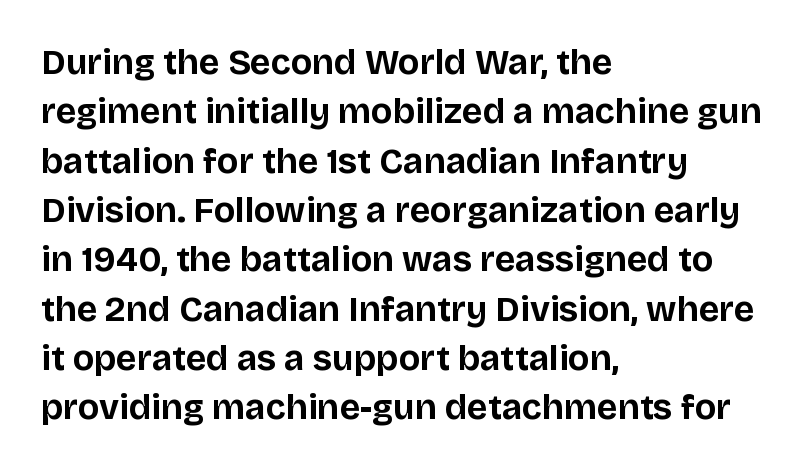
Q: Is the text bold? A: Yes.
Q: Is the text italic (slanted)? A: No, it is upright.
Q: Is the typeface a serif or a sans-serif typeface? A: Sans-serif.
Q: Is the text underlined? A: No.
Q: How is the paragraph aligned? A: Left-aligned.
Q: Is the spacing between letters normal or unusually wide? A: Normal.
Q: Is the spacing between lines tight, normal or loose? A: Normal.
Q: Width (condensed, normal, or wide)? A: Normal.
Q: Stroke contrast? A: Low.
Q: x-height? A: Large.
Q: Monospaced? A: No.
